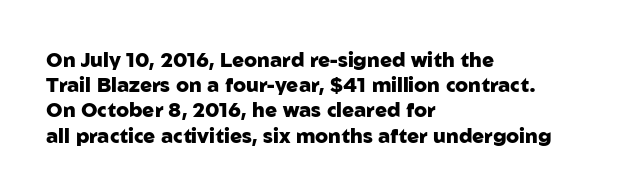
The image shows 20 px bold type, upright; set left-aligned, normal line spacing (1.26x), normal letter spacing, not underlined.
